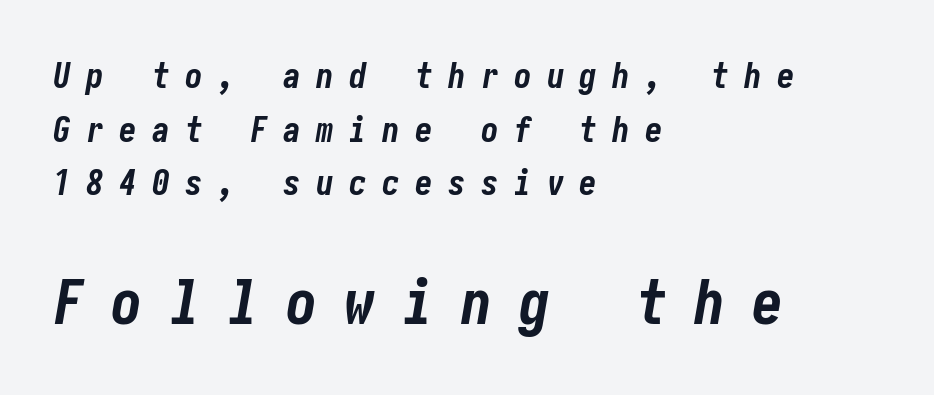
{"italic": "yes", "lean": "right", "slant_degrees": 10, "bold": "yes", "weight": "bold", "width": "condensed", "stroke_contrast": "low", "x_height": "medium", "underline": "no", "align": "left", "line_spacing": "normal", "line_spacing_ratio": 1.53, "letter_spacing": "wide", "letter_spacing_em": 0.44, "larger_block": "second", "size_ratio": 1.77, "glyph_px": 62}
